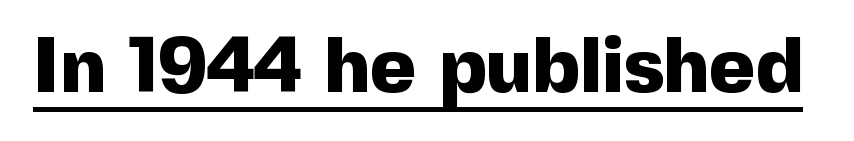
Underlined type. The typography opts for an upright posture over an oblique one. The characters look thick and weighty, a clear bold. Stroke terminals: plain, sans-serif. Here the designer chose a conventional face with non-uniform glyph widths.
